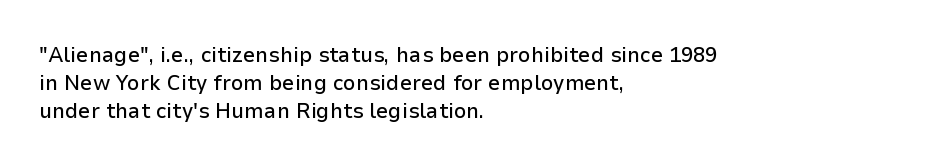
{"italic": "no", "underline": "no", "align": "left", "line_spacing": "normal", "line_spacing_ratio": 1.28, "letter_spacing": "normal", "letter_spacing_em": 0.0, "glyph_px": 22}
